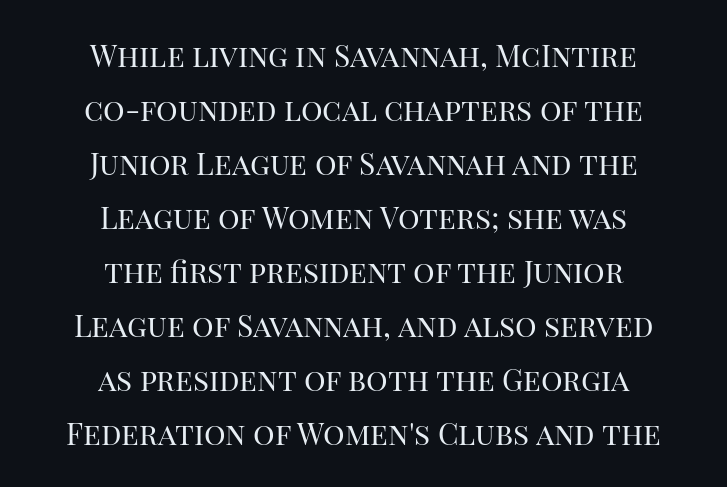
The rendering keeps characters at their native spacing. Each row of text sits above clean, open space. Is this a heavy cut? Hardly; it is regular or lighter. This sample uses a serif face. Centered paragraph, ragged on both sides. This sample uses an upright cut, with every glyph sitting square on the baseline.
